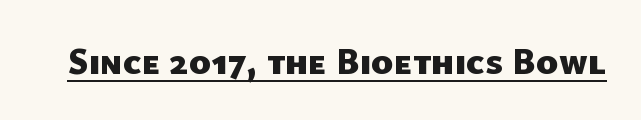
The image shows 37 px heavy sans-serif type; set normal letter spacing, underlined; low stroke contrast and a medium x-height.
